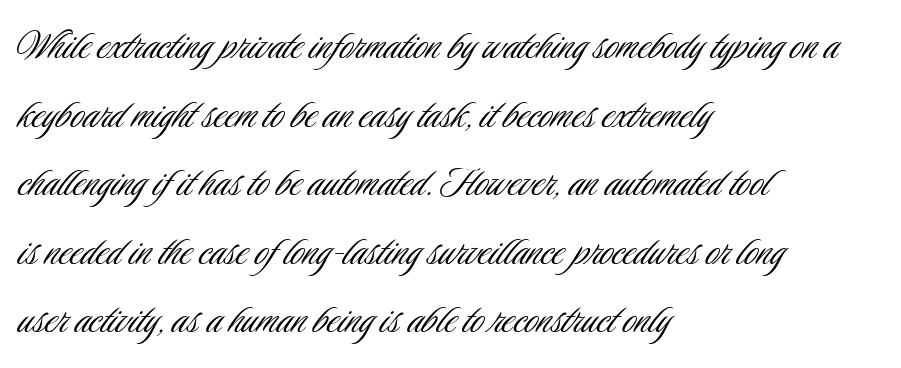
{"serif": "no", "bold": "no", "weight": "light", "width": "condensed", "stroke_contrast": "low", "x_height": "small", "monospaced": "no", "underline": "no", "align": "left", "line_spacing": "normal", "line_spacing_ratio": 1.46, "letter_spacing": "normal", "letter_spacing_em": 0.0, "glyph_px": 47}
